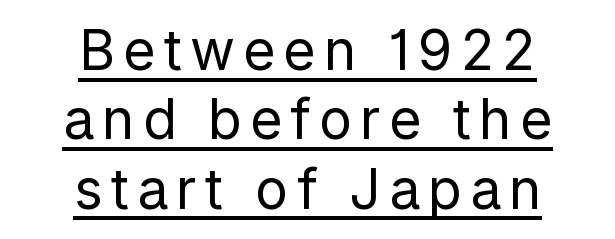
Q: Is the text bold? A: No.
Q: Is the text italic (slanted)? A: No, it is upright.
Q: Is the typeface a serif or a sans-serif typeface? A: Sans-serif.
Q: Is the text underlined? A: Yes.
Q: How is the paragraph aligned? A: Centered.
Q: Is the spacing between lines tight, normal or loose? A: Normal.
Q: Width (condensed, normal, or wide)? A: Normal.
Q: Stroke contrast? A: Low.
Q: x-height? A: Medium.
Q: Monospaced? A: No.
